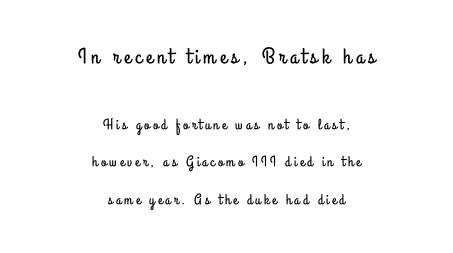
Descender tails drop into unmarked territory. A typesetter would call this heavily tracked-out type. Compared with a flush-left layout, this one balances lines on the center instead. Does the bottom block carry the larger type? No, the top block does. Every stem runs plumb, perpendicular to the baseline.
